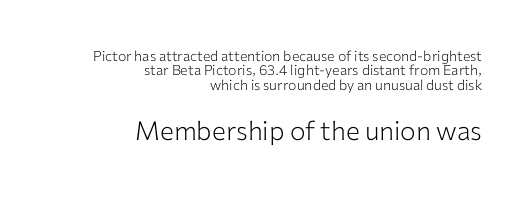
One glance says dense: line gaps are narrower than usual. Which of the two is more prominent by size? The second, at the bottom. A quiet, ordinary-to-light weight characterises the typeface. Every stem runs plumb, perpendicular to the baseline.
